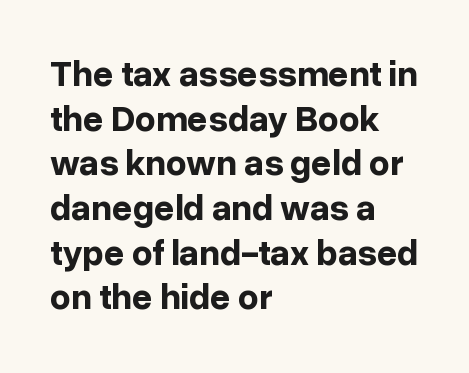
Q: Is the text bold? A: Yes.
Q: Is the text italic (slanted)? A: No, it is upright.
Q: Is the typeface a serif or a sans-serif typeface? A: Sans-serif.
Q: Is the text underlined? A: No.
Q: How is the paragraph aligned? A: Left-aligned.
Q: Is the spacing between letters normal or unusually wide? A: Normal.
Q: Width (condensed, normal, or wide)? A: Normal.
Q: Stroke contrast? A: Low.
Q: x-height? A: Medium.
Q: Monospaced? A: No.
